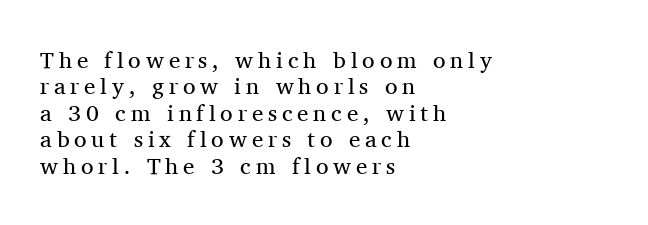
Left-aligned paragraph, ragged on the right. Bare-footed words on every line. The lines are packed closely together with very little leading. Weight: in the light-to-regular range. Loose tracking; the words dissolve into strings of separated letters. This is the regular roman posture of the typeface.
